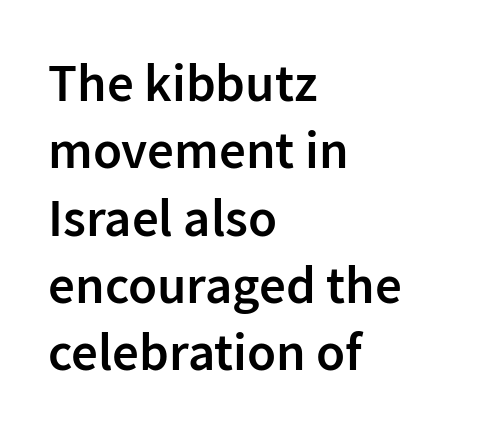
{"serif": "no", "italic": "no", "bold": "semi", "weight": "semibold", "width": "normal", "stroke_contrast": "low", "x_height": "medium", "monospaced": "no", "underline": "no", "align": "left", "line_spacing": "normal", "line_spacing_ratio": 1.27, "letter_spacing": "normal", "letter_spacing_em": 0.0, "glyph_px": 53}
